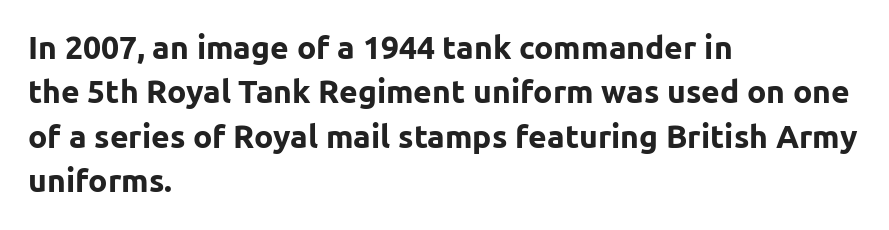
{"serif": "no", "italic": "no", "bold": "yes", "weight": "bold", "width": "normal", "stroke_contrast": "low", "x_height": "medium", "monospaced": "no", "underline": "no", "align": "left", "line_spacing": "normal", "line_spacing_ratio": 1.39, "letter_spacing": "normal", "letter_spacing_em": 0.0, "glyph_px": 32}
